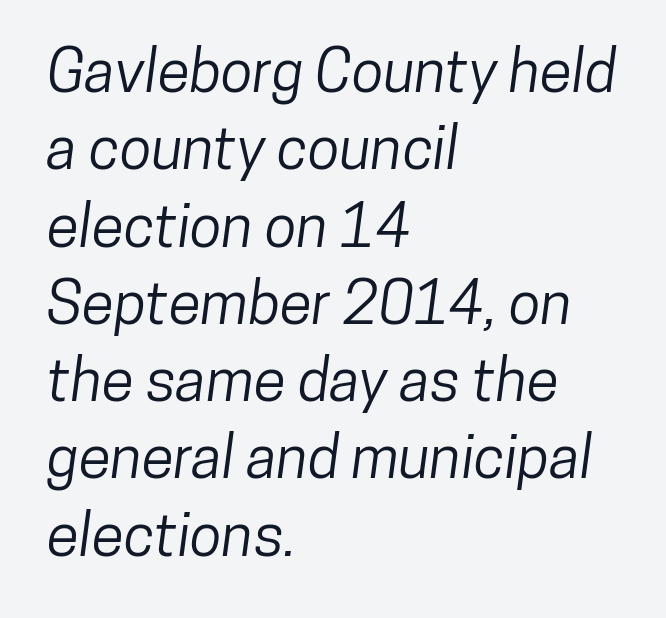
Q: Is the typeface a serif or a sans-serif typeface? A: Sans-serif.
Q: Is the text underlined? A: No.
Q: How is the paragraph aligned? A: Left-aligned.
Q: Is the spacing between letters normal or unusually wide? A: Normal.
Q: Is the spacing between lines tight, normal or loose? A: Normal.
Q: Width (condensed, normal, or wide)? A: Condensed.
Q: Stroke contrast? A: Low.
Q: x-height? A: Medium.
Q: Monospaced? A: No.
